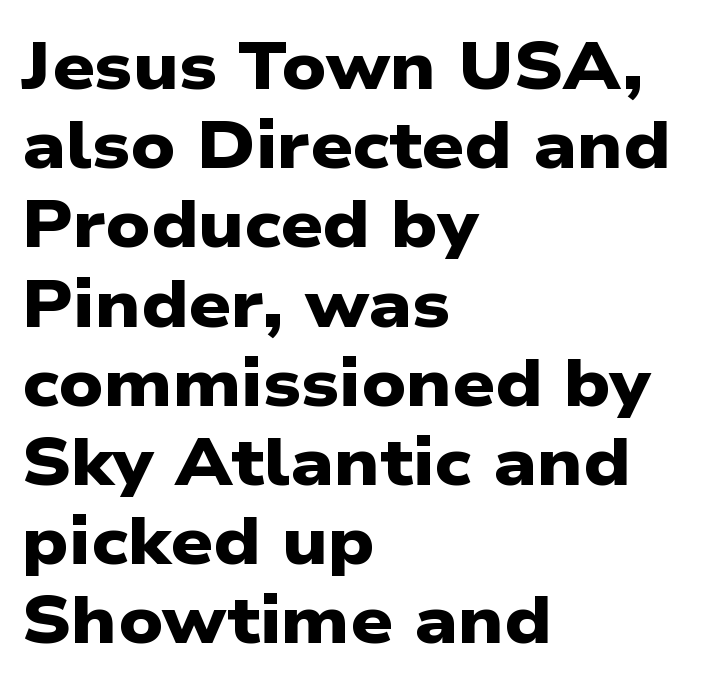
Q: Is the text bold? A: Yes.
Q: Is the typeface a serif or a sans-serif typeface? A: Sans-serif.
Q: Is the text underlined? A: No.
Q: How is the paragraph aligned? A: Left-aligned.
Q: Is the spacing between letters normal or unusually wide? A: Normal.
Q: Width (condensed, normal, or wide)? A: Wide.
Q: Stroke contrast? A: Low.
Q: x-height? A: Medium.
Q: Monospaced? A: No.
